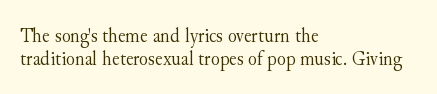
The image shows 21 px text type, upright; set left-aligned, tight line spacing (1.09x), normal letter spacing, not underlined.
